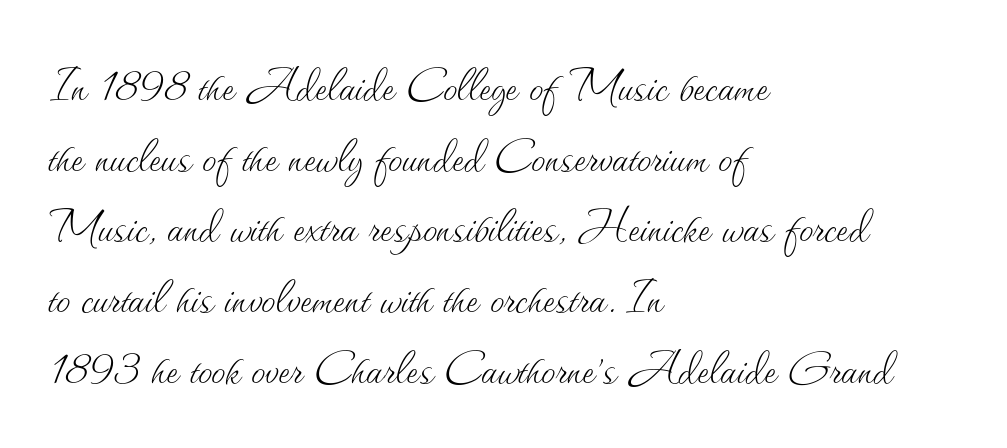
In CSS terms this would be text-align: left. The line texture is even and compact thanks to regular tracking. Only glyphs here, with clear space below each row. Varying glyph widths throughout — classic text-font behaviour. The letters look calm and open, with moderate or lighter stems.
